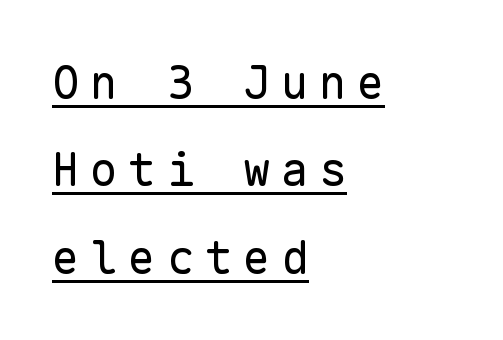
Tall strokes in this sample are plumb rather than angled. Look at the tracking — it's clearly loosened, letters drifting apart. You could count columns in this text — the font is strictly monospaced. The letterforms sit at book weight or below.
